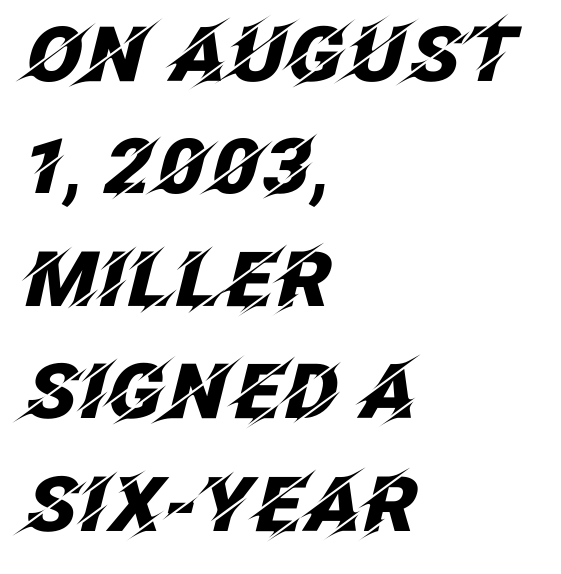
The image shows 76 px heavy type, italic (leaning right); set left-aligned, normal line spacing (1.48x), normal letter spacing, not underlined; low stroke contrast and a large x-height.
